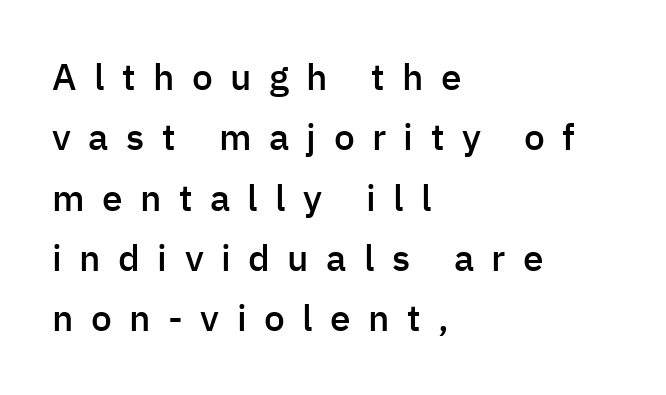
Q: Is the text bold? A: Semi-bold.
Q: Is the text italic (slanted)? A: No, it is upright.
Q: Is the typeface a serif or a sans-serif typeface? A: Sans-serif.
Q: Is the text underlined? A: No.
Q: How is the paragraph aligned? A: Left-aligned.
Q: Is the spacing between letters normal or unusually wide? A: Unusually wide.
Q: Is the spacing between lines tight, normal or loose? A: Normal.
Q: Width (condensed, normal, or wide)? A: Normal.
Q: Stroke contrast? A: Low.
Q: x-height? A: Medium.
Q: Monospaced? A: No.
